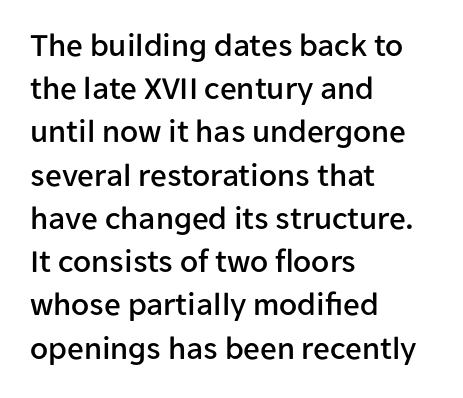
{"serif": "no", "italic": "no", "width": "normal", "stroke_contrast": "low", "x_height": "medium", "monospaced": "no", "underline": "no", "align": "left", "line_spacing": "normal", "line_spacing_ratio": 1.31, "letter_spacing": "normal", "letter_spacing_em": 0.0, "glyph_px": 33}
